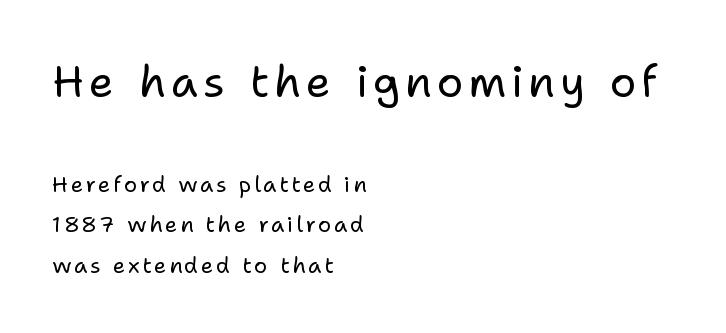
{"serif": "no", "italic": "no", "bold": "no", "weight": "regular", "width": "normal", "stroke_contrast": "low", "x_height": "medium", "monospaced": "no", "underline": "no", "align": "left", "line_spacing_ratio": 1.85, "larger_block": "first", "size_ratio": 2.0, "glyph_px": 44}
